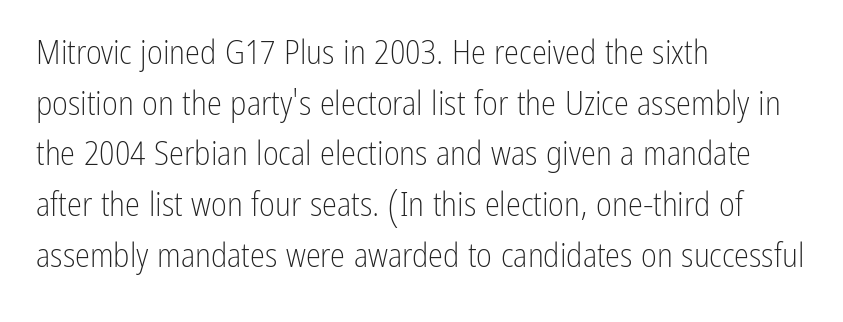
Q: Is the text bold? A: No.
Q: Is the text italic (slanted)? A: No, it is upright.
Q: Is the typeface a serif or a sans-serif typeface? A: Sans-serif.
Q: Is the text underlined? A: No.
Q: How is the paragraph aligned? A: Left-aligned.
Q: Is the spacing between letters normal or unusually wide? A: Normal.
Q: Is the spacing between lines tight, normal or loose? A: Normal.
Q: Width (condensed, normal, or wide)? A: Condensed.
Q: Stroke contrast? A: Low.
Q: x-height? A: Medium.
Q: Monospaced? A: No.
